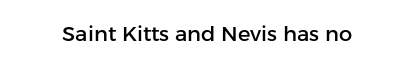
{"italic": "no", "underline": "no", "letter_spacing": "normal", "letter_spacing_em": 0.0, "glyph_px": 21}
